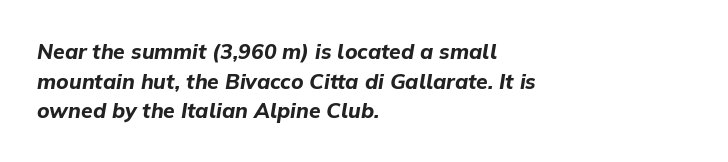
The image shows 21 px bold type, italic (leaning right); set left-aligned, normal line spacing (1.41x), normal letter spacing, not underlined.
